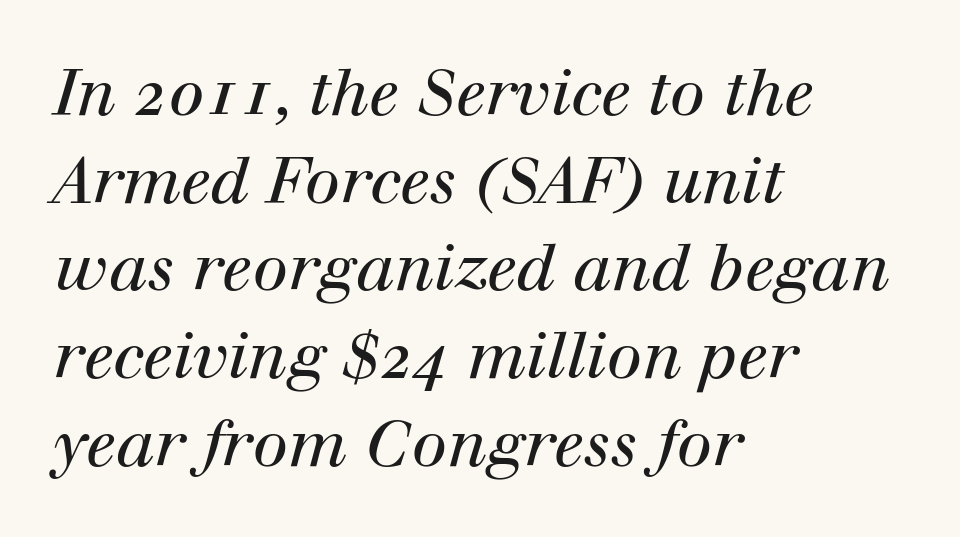
The image shows 64 px regular-weight serif type, italic (leaning right); set left-aligned, normal line spacing (1.37x), normal letter spacing, not underlined; high stroke contrast and a medium x-height.
